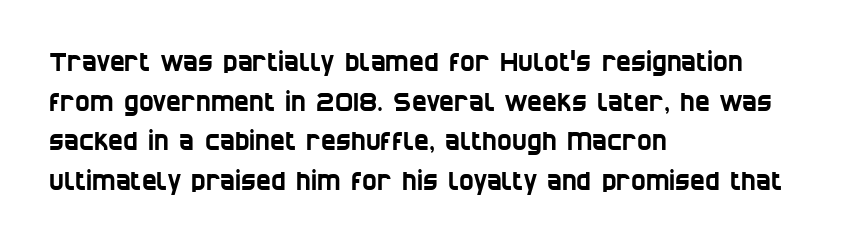
Q: Is the text underlined? A: No.
Q: How is the paragraph aligned? A: Left-aligned.
Q: Is the spacing between letters normal or unusually wide? A: Normal.
Q: Is the spacing between lines tight, normal or loose? A: Normal.
